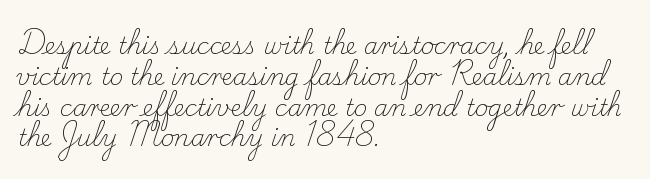
The image shows 23 px text type; set left-aligned, normal line spacing (1.34x), normal letter spacing, not underlined.
